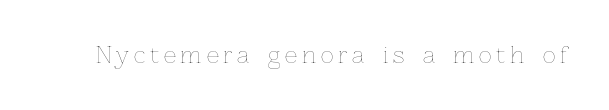
{"italic": "no", "bold": "no", "underline": "no", "letter_spacing": "wide", "letter_spacing_em": 0.22, "glyph_px": 22}
